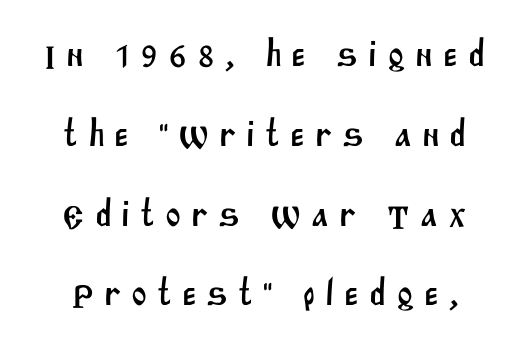
The image shows 38 px sans-serif type; set loose line spacing (2.1x), unusually wide letter spacing (+0.26 em), not underlined; medium stroke contrast and a large x-height.
